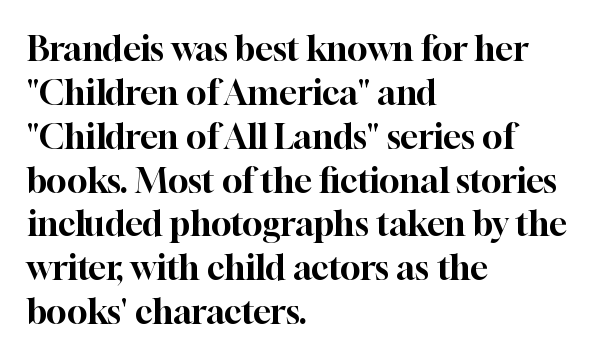
Q: Is the text italic (slanted)? A: No, it is upright.
Q: Is the typeface a serif or a sans-serif typeface? A: Serif.
Q: Is the text underlined? A: No.
Q: How is the paragraph aligned? A: Left-aligned.
Q: Is the spacing between letters normal or unusually wide? A: Normal.
Q: Is the spacing between lines tight, normal or loose? A: Normal.
Q: Width (condensed, normal, or wide)? A: Normal.
Q: Stroke contrast? A: High.
Q: x-height? A: Medium.
Q: Monospaced? A: No.
